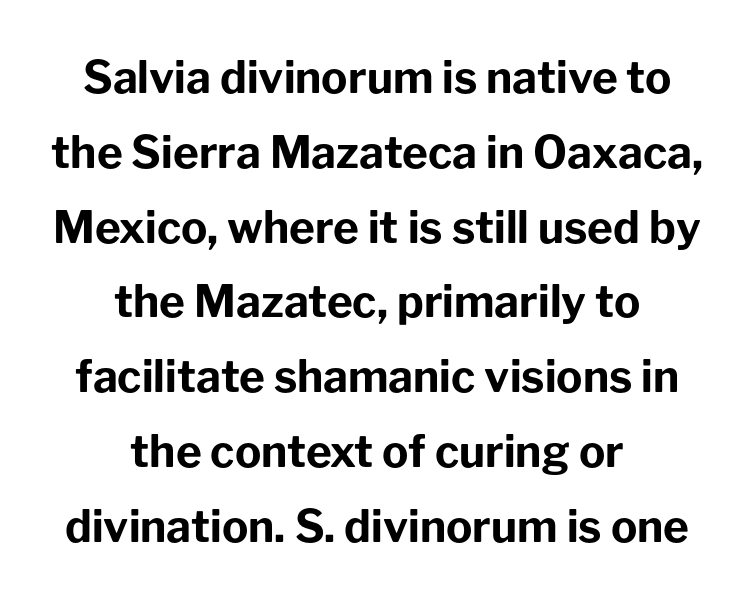
The image shows 44 px bold sans-serif type, upright; set centered, normal line spacing (1.7x), normal letter spacing, not underlined; low stroke contrast and a medium x-height.
